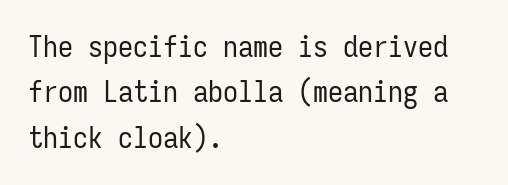
Tracking here is standard; glyphs follow each other at the usual distance. Looks like terminal output: every glyph gets an equal slot. A student would call this left alignment; a typographer would say flush left, rag right. Honestly, the row spacing looks completely unremarkable. The weight tops out at a normal text grade. Observe the absence of serifs on each vertical stroke in this sample.
